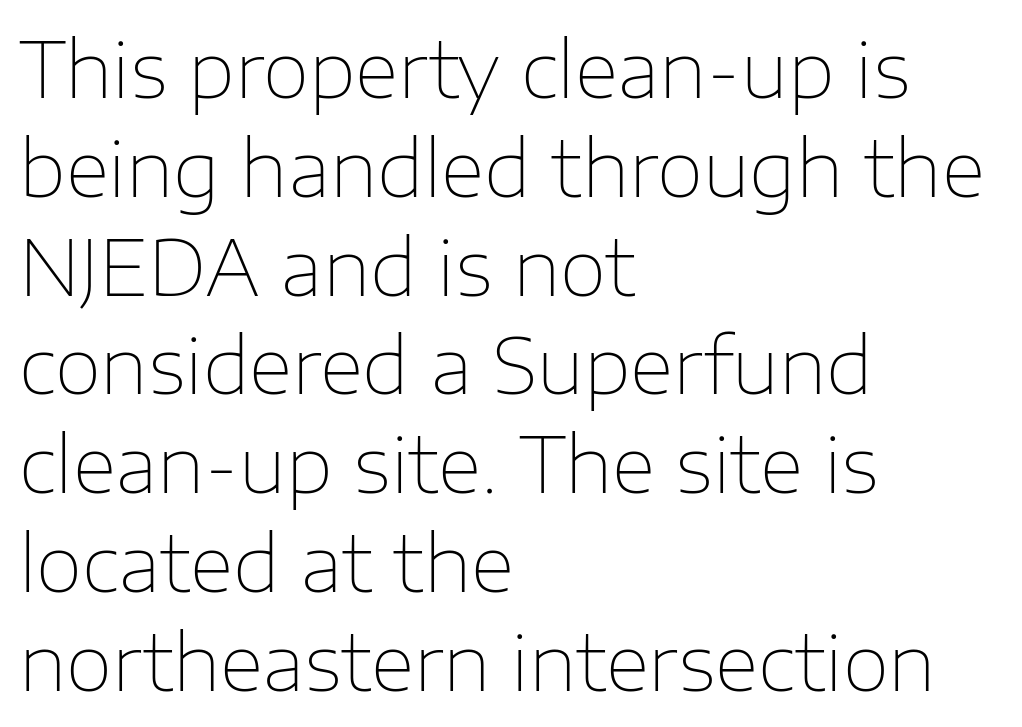
Examine the stroke ends and you'll find no serifs. Visually the block forms a straight wall on the left and a jagged coastline on the right. This sample uses plain, unmodified letter spacing. Rendered with straight, roman letterforms.
